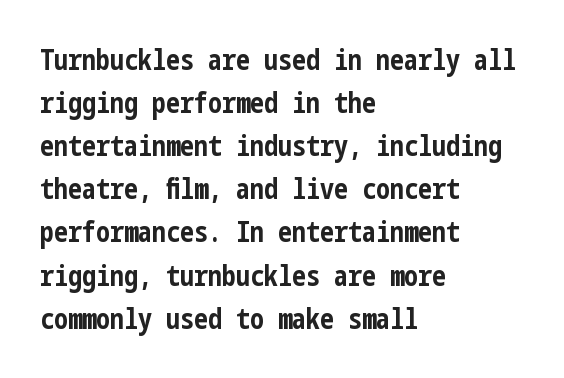
{"serif": "no", "italic": "no", "bold": "yes", "weight": "bold", "width": "condensed", "stroke_contrast": "low", "x_height": "medium", "underline": "no", "align": "left", "line_spacing": "normal", "line_spacing_ratio": 1.54, "letter_spacing": "normal", "letter_spacing_em": 0.0, "glyph_px": 28}
